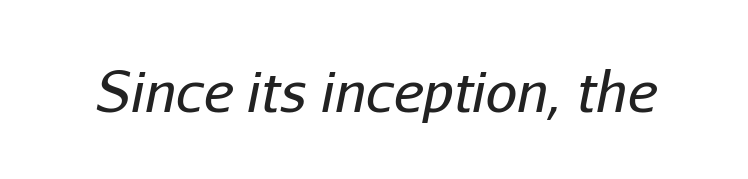
Q: Is the text bold? A: No.
Q: Is the text italic (slanted)? A: Yes, it leans right by about 11 degrees.
Q: Is the text underlined? A: No.
Q: Is the spacing between letters normal or unusually wide? A: Normal.
Q: Width (condensed, normal, or wide)? A: Normal.
Q: Stroke contrast? A: Low.
Q: x-height? A: Medium.
Q: Monospaced? A: No.
